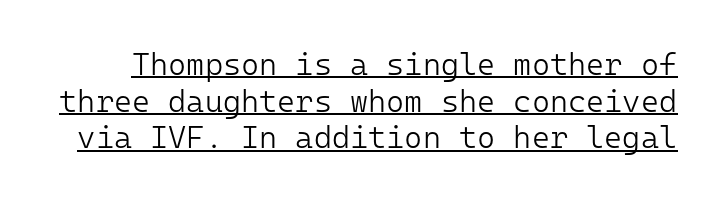
Q: Is the text bold? A: No.
Q: Is the text italic (slanted)? A: No, it is upright.
Q: Is the typeface a serif or a sans-serif typeface? A: Sans-serif.
Q: Is the text underlined? A: Yes.
Q: Is the spacing between letters normal or unusually wide? A: Normal.
Q: Width (condensed, normal, or wide)? A: Normal.
Q: Stroke contrast? A: Low.
Q: x-height? A: Medium.
Q: Monospaced? A: Yes.
